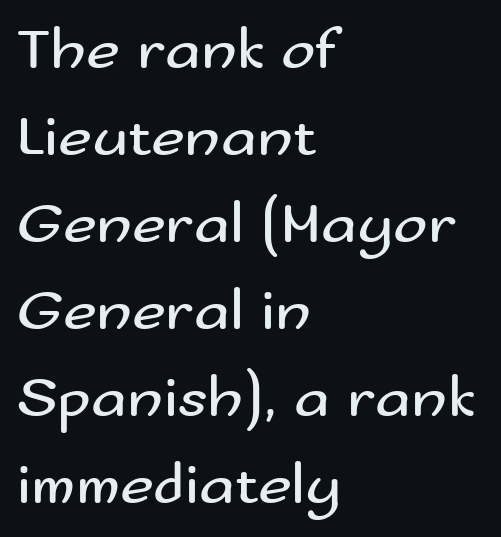
{"serif": "no", "italic": "no", "bold": "no", "weight": "regular", "width": "wide", "stroke_contrast": "medium", "x_height": "small", "monospaced": "no", "underline": "no", "align": "left", "line_spacing": "normal", "line_spacing_ratio": 1.5, "letter_spacing": "normal", "letter_spacing_em": 0.0, "glyph_px": 58}
